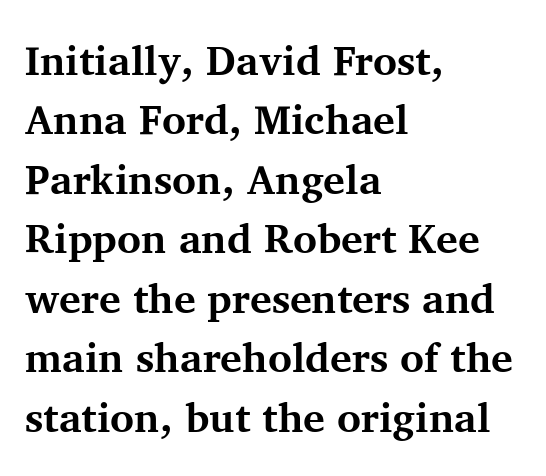
The image shows 41 px bold serif type, upright; set left-aligned, normal line spacing (1.45x), normal letter spacing, not underlined; medium stroke contrast and a medium x-height.
